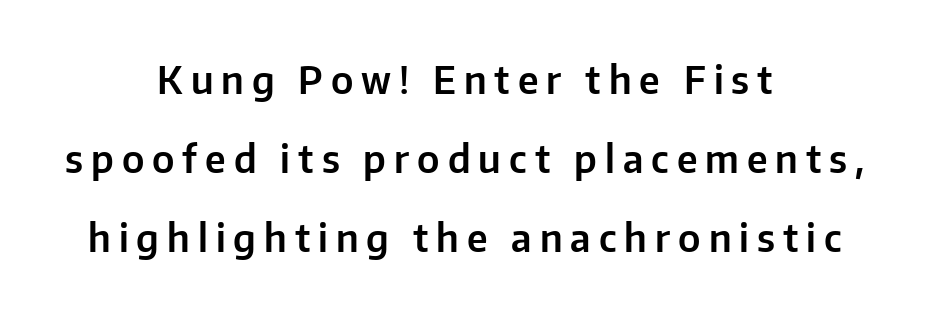
The image shows 38 px sans-serif type, upright; set centered, loose line spacing (2.08x), unusually wide letter spacing (+0.21 em), not underlined; low stroke contrast and a medium x-height.
